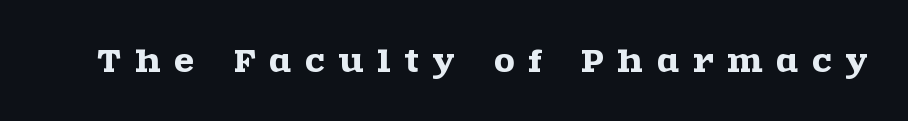
Check under the words: just untouched page. The passage shown is typeset with a serif family. Here the glyphs are tracked loosely, breaking word shapes into spaced letters. This is the regular roman posture of the typeface.
